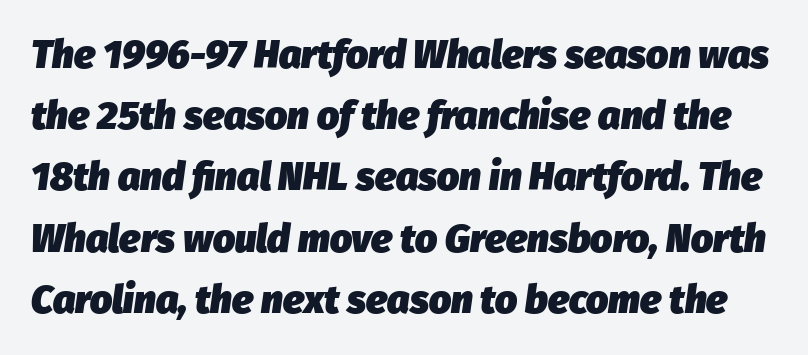
{"italic": "yes", "lean": "right", "slant_degrees": 8, "bold": "yes", "weight": "heavy", "width": "normal", "stroke_contrast": "low", "x_height": "medium", "monospaced": "no", "underline": "no", "line_spacing": "normal", "line_spacing_ratio": 1.57, "letter_spacing": "normal", "letter_spacing_em": 0.0, "glyph_px": 39}
